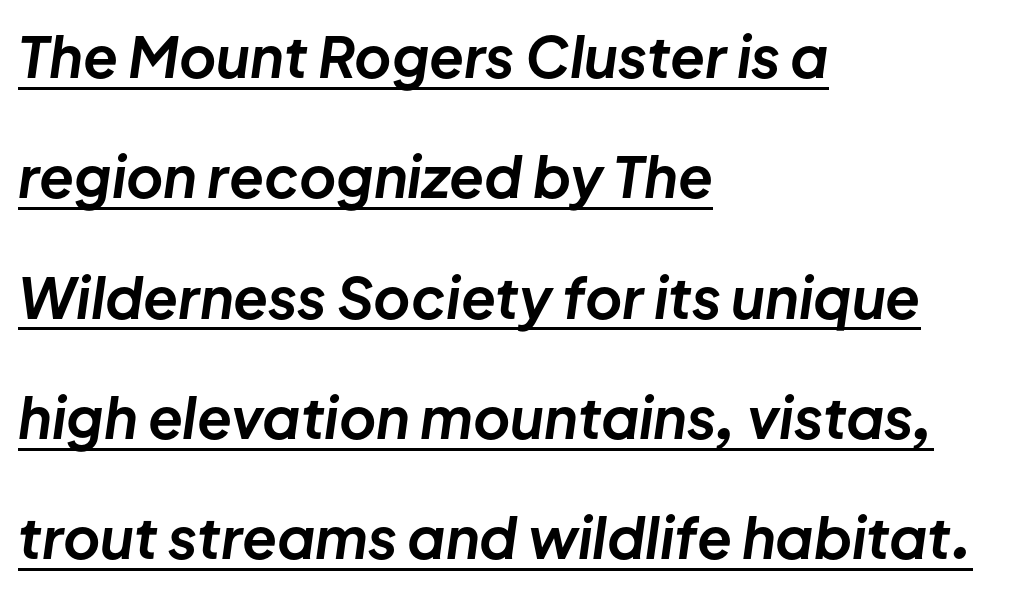
The image shows 57 px bold type, italic (leaning right); set left-aligned, loose line spacing (2.11x), normal letter spacing, underlined; low stroke contrast and a medium x-height.
